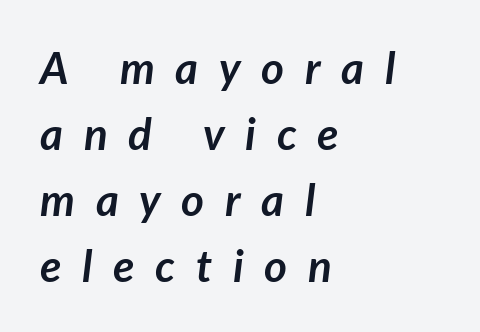
This sample is left-justified, so line endings fall wherever the words run out. Typesetter's note: full bold, strokes at maximum text heaviness. Short note: letters widely spaced. These lines are rendered in a variable-pitch font. Style check: oblique. Plain, unruled lines of type.
